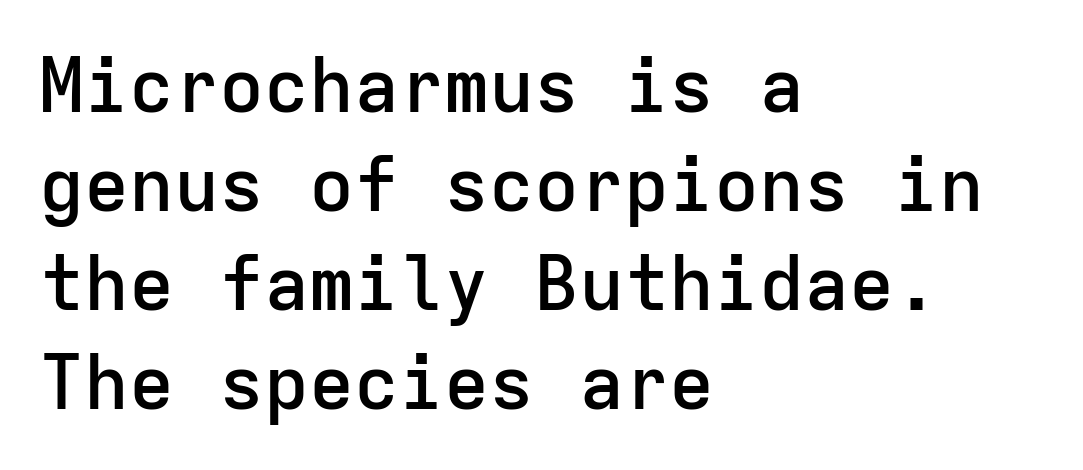
Each line starts at the same left margin while the right side varies. This is the in-between weight designers call semibold or demi. Think of a typewriter: that constant character pitch is what you see here. Inter-character spacing is left at the font's built-in metrics. This sample uses a sans-serif face. Bare-footed words on every line.
